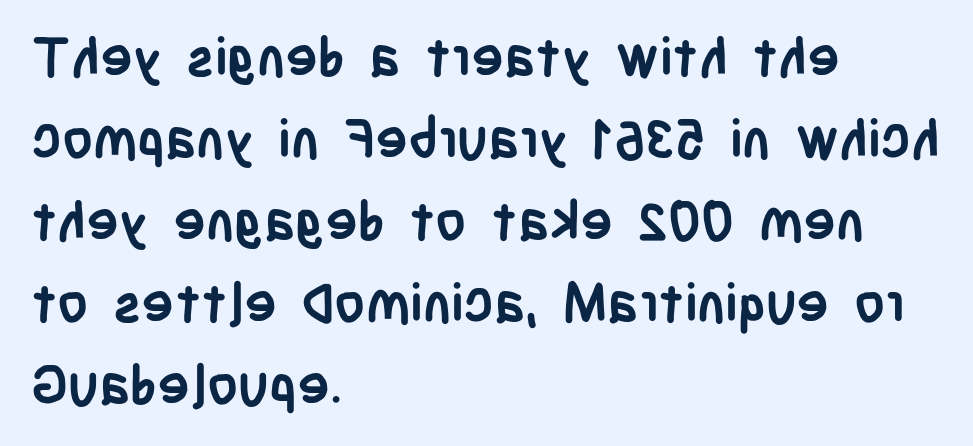
{"serif": "no", "italic": "no", "bold": "yes", "weight": "semibold", "width": "condensed", "stroke_contrast": "low", "x_height": "large", "monospaced": "no", "underline": "no", "align": "left", "line_spacing": "normal", "line_spacing_ratio": 1.52, "letter_spacing": "normal", "letter_spacing_em": 0.0, "glyph_px": 54}
